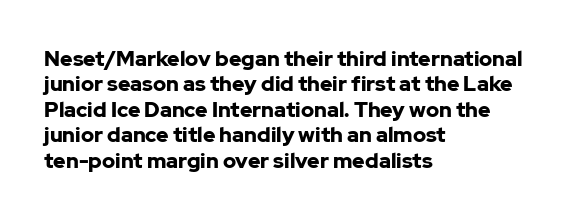
The gaps between neighbouring characters are ordinary and unremarkable. Heavy, bold letterforms. Posture: straight, roman, zero tilt. Caption: multi-line text, flush left, ragged right. Clear beneath every line of the passage.
